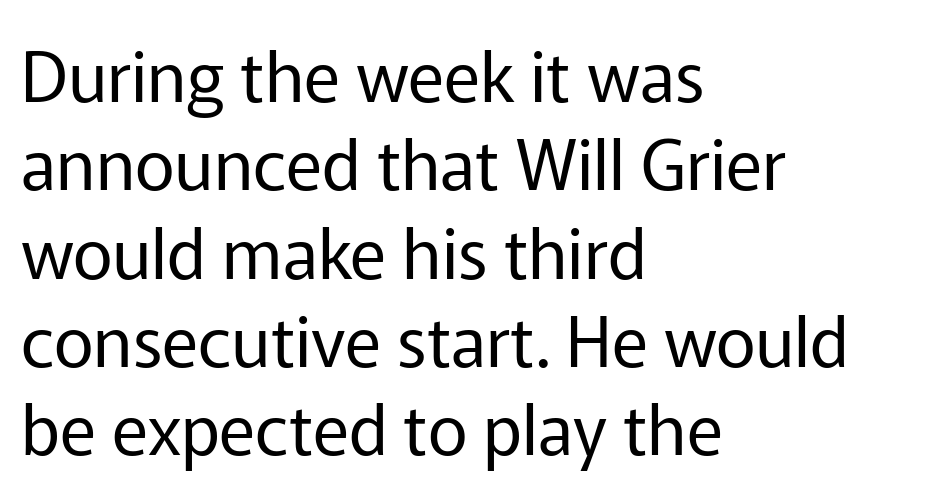
{"serif": "no", "italic": "no", "bold": "no", "weight": "regular", "width": "normal", "stroke_contrast": "low", "x_height": "medium", "monospaced": "no", "underline": "no", "align": "left", "line_spacing": "normal", "line_spacing_ratio": 1.28, "letter_spacing": "normal", "letter_spacing_em": 0.0, "glyph_px": 69}
